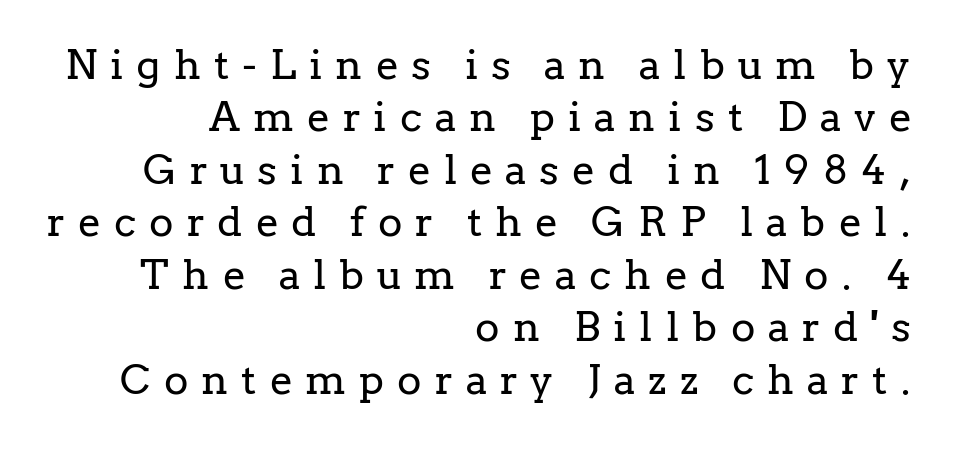
Q: Is the text bold? A: No.
Q: Is the text italic (slanted)? A: No, it is upright.
Q: Is the typeface a serif or a sans-serif typeface? A: Serif.
Q: Is the text underlined? A: No.
Q: How is the paragraph aligned? A: Right-aligned.
Q: Is the spacing between letters normal or unusually wide? A: Unusually wide.
Q: Is the spacing between lines tight, normal or loose? A: Normal.
Q: Width (condensed, normal, or wide)? A: Normal.
Q: Stroke contrast? A: Low.
Q: x-height? A: Medium.
Q: Monospaced? A: No.
